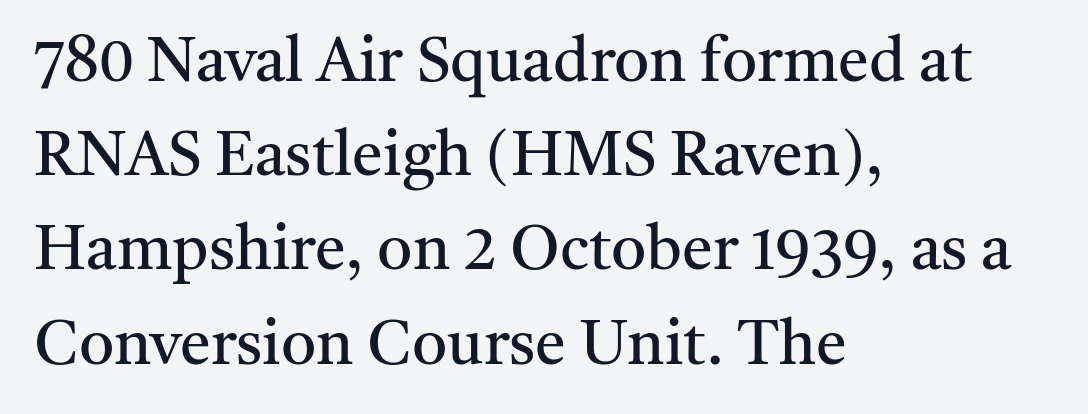
{"serif": "yes", "italic": "no", "bold": "no", "weight": "regular", "width": "normal", "stroke_contrast": "medium", "x_height": "medium", "monospaced": "no", "underline": "no", "align": "left", "line_spacing": "normal", "line_spacing_ratio": 1.52, "letter_spacing": "normal", "letter_spacing_em": 0.0, "glyph_px": 62}
